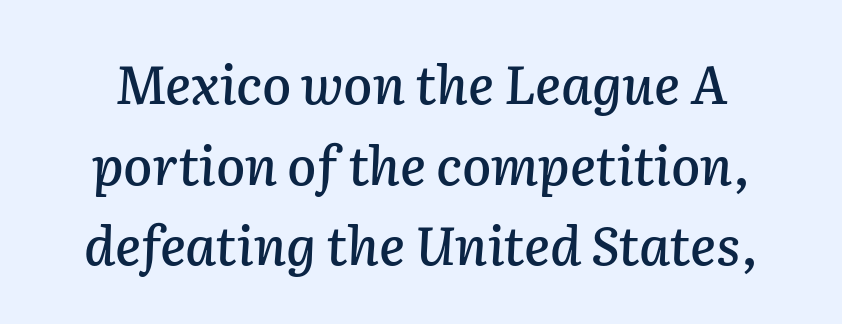
A bare baseline throughout the passage. The rendering uses natural spacing where letterforms have individual widths. Reading down the column, the eye jumps a familiar distance to each next line. What stands out about the letter spacing? Nothing — it is the standard amount. If you drew a line through each stem, it would be angled.
